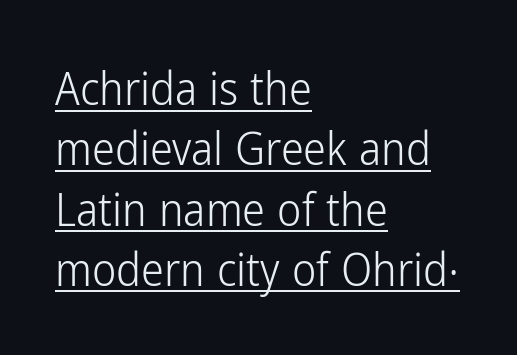
Q: Is the text bold? A: No.
Q: Is the text italic (slanted)? A: No, it is upright.
Q: Is the typeface a serif or a sans-serif typeface? A: Sans-serif.
Q: Is the text underlined? A: Yes.
Q: How is the paragraph aligned? A: Left-aligned.
Q: Is the spacing between letters normal or unusually wide? A: Normal.
Q: Is the spacing between lines tight, normal or loose? A: Normal.
Q: Width (condensed, normal, or wide)? A: Condensed.
Q: Stroke contrast? A: Low.
Q: x-height? A: Medium.
Q: Monospaced? A: No.
